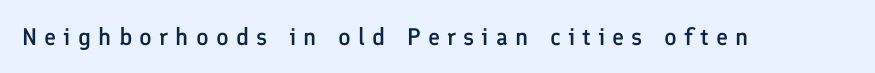
Check under the words: just untouched page. In terms of posture, this sample is upright. Display-style spreading of the glyphs; the letterfit is very open. A somewhat darkened texture: the type is semibold rather than bold.
